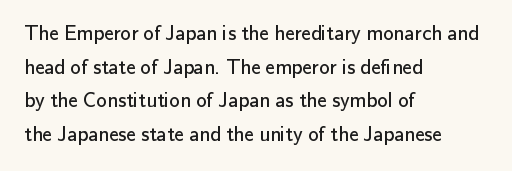
The image shows 21 px text type, upright; set left-aligned, normal line spacing (1.6x), normal letter spacing, not underlined.
